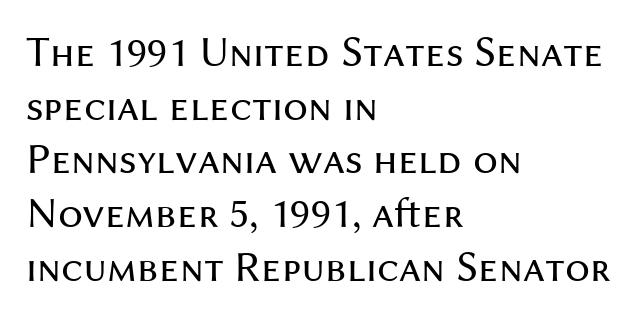
The gaps between neighbouring characters are ordinary and unremarkable. The typeface has the unassuming heft of standard copy or less. Typographically, this falls in the sans-serif category. If you drew a ruler down the left edge, every line would touch it. The rendering uses natural spacing where letterforms have individual widths.
